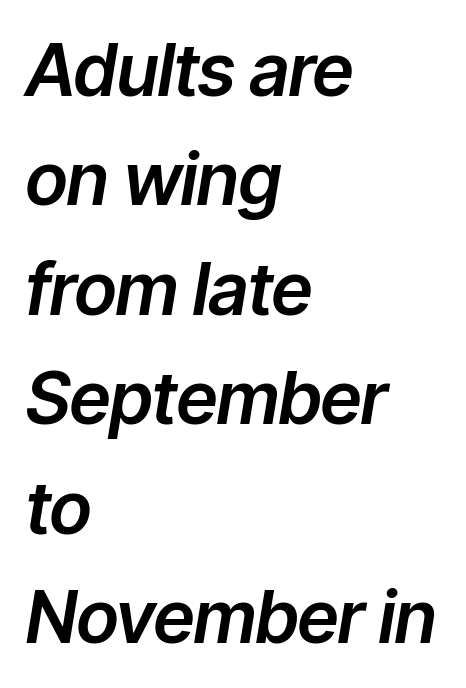
The image shows 72 px text type, italic (leaning right); set left-aligned, normal line spacing (1.52x), normal letter spacing, not underlined; low stroke contrast and a medium x-height.
